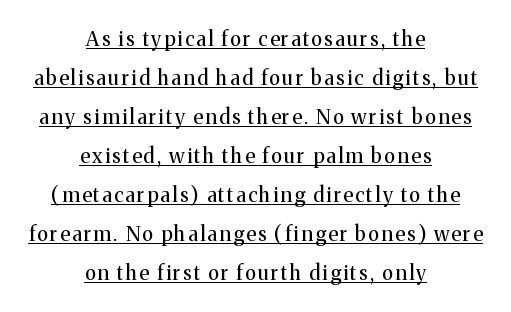
{"italic": "no", "bold": "no", "underline": "yes", "align": "center", "line_spacing": "loose", "line_spacing_ratio": 1.95, "glyph_px": 20}
